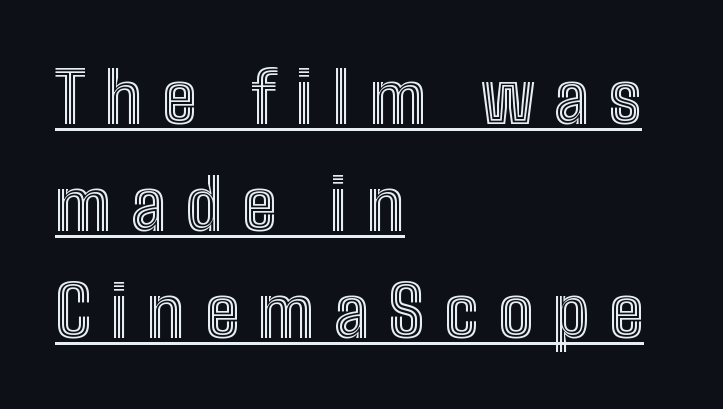
Q: Is the text italic (slanted)? A: No, it is upright.
Q: Is the text underlined? A: Yes.
Q: How is the paragraph aligned? A: Left-aligned.
Q: Is the spacing between letters normal or unusually wide? A: Unusually wide.
Q: Is the spacing between lines tight, normal or loose? A: Normal.
Q: Width (condensed, normal, or wide)? A: Condensed.
Q: x-height? A: Medium.
Q: Monospaced? A: No.
